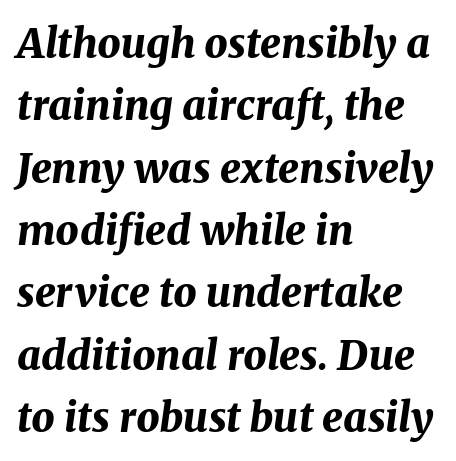
{"italic": "yes", "lean": "right", "slant_degrees": 8, "bold": "yes", "weight": "bold", "width": "normal", "stroke_contrast": "medium", "x_height": "medium", "monospaced": "no", "underline": "no", "align": "left", "line_spacing": "normal", "line_spacing_ratio": 1.52, "letter_spacing": "normal", "letter_spacing_em": 0.0, "glyph_px": 41}
